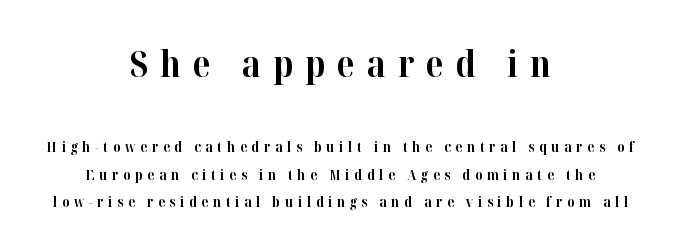
Q: Is the text bold? A: Yes.
Q: Is the text italic (slanted)? A: No, it is upright.
Q: Is the typeface a serif or a sans-serif typeface? A: Serif.
Q: Is the text underlined? A: No.
Q: How is the paragraph aligned? A: Centered.
Q: Is the spacing between letters normal or unusually wide? A: Unusually wide.
Q: Is the spacing between lines tight, normal or loose? A: Loose.
Q: Which block of text is set in a larger size, the first (top) or the second (bottom)? A: The first (top) one.
Q: Width (condensed, normal, or wide)? A: Normal.
Q: Stroke contrast? A: High.
Q: x-height? A: Medium.
Q: Monospaced? A: No.
